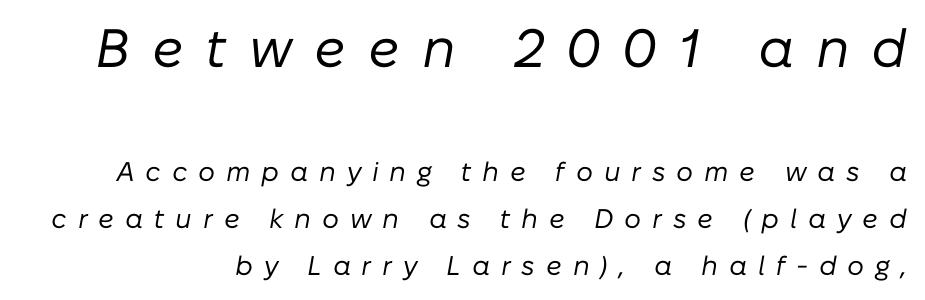
Each stroke keeps to a modest, everyday thickness or less. Type without underlining. The rendering inserts visible extra space after every character. Varying glyph widths throughout — classic text-font behaviour. The rendering shrinks the type as you move from the upper chunk to the lower. Compared with ordinary roman type, these characters are visibly tilted.
